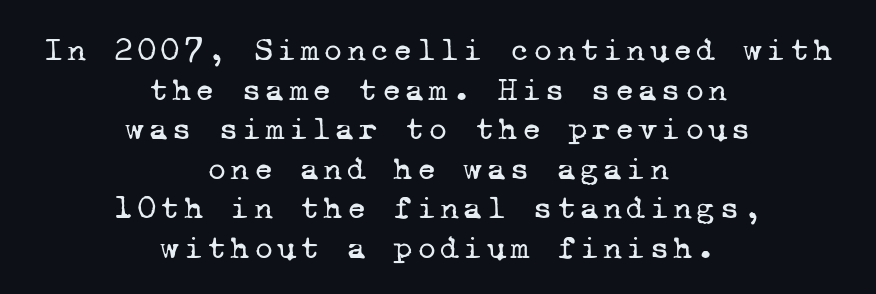
The image shows 33 px regular-weight serif type, monospaced; set centered, line spacing 1.2x, not underlined; low stroke contrast and a medium x-height.
